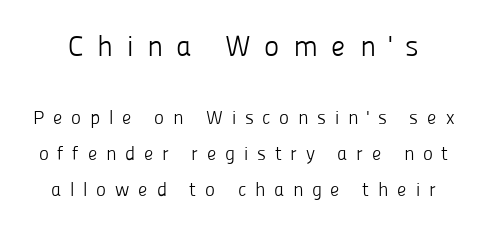
You could not count columns in this text — the font is proportionally spaced. Weight: in the light-to-regular range. The zone under the glyphs is completely vacant. This sample uses expanded letter spacing, leaving extra air between glyphs. The characters display no serif detailing; their extremities are plain. The lettering holds an erect, upright posture throughout.
